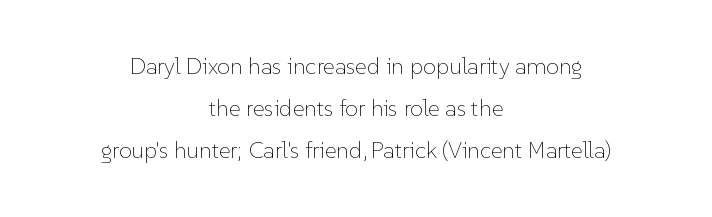
{"italic": "no", "bold": "no", "underline": "no", "align": "center", "line_spacing_ratio": 1.83, "letter_spacing": "normal", "letter_spacing_em": 0.0, "glyph_px": 23}
